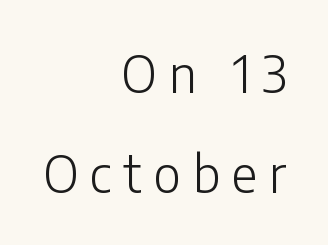
Q: Is the text bold? A: No.
Q: Is the text italic (slanted)? A: No, it is upright.
Q: Is the typeface a serif or a sans-serif typeface? A: Sans-serif.
Q: Is the text underlined? A: No.
Q: How is the paragraph aligned? A: Right-aligned.
Q: Is the spacing between letters normal or unusually wide? A: Unusually wide.
Q: Is the spacing between lines tight, normal or loose? A: Loose.
Q: Width (condensed, normal, or wide)? A: Normal.
Q: Stroke contrast? A: Low.
Q: x-height? A: Medium.
Q: Monospaced? A: No.
